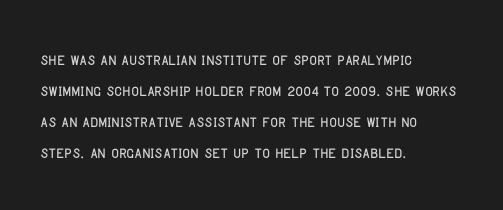
{"italic": "no", "underline": "no", "align": "left", "line_spacing": "normal", "line_spacing_ratio": 1.47, "letter_spacing": "normal", "letter_spacing_em": 0.0, "glyph_px": 21}
